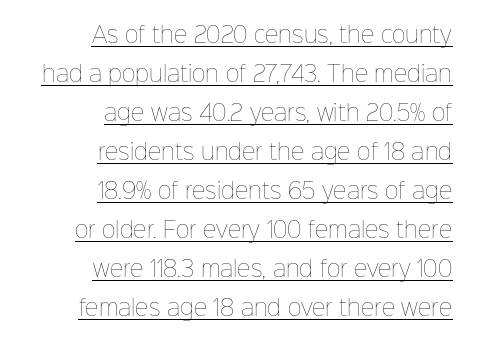
Q: Is the text bold? A: No.
Q: Is the text italic (slanted)? A: No, it is upright.
Q: Is the text underlined? A: Yes.
Q: How is the paragraph aligned? A: Right-aligned.
Q: Is the spacing between letters normal or unusually wide? A: Normal.
